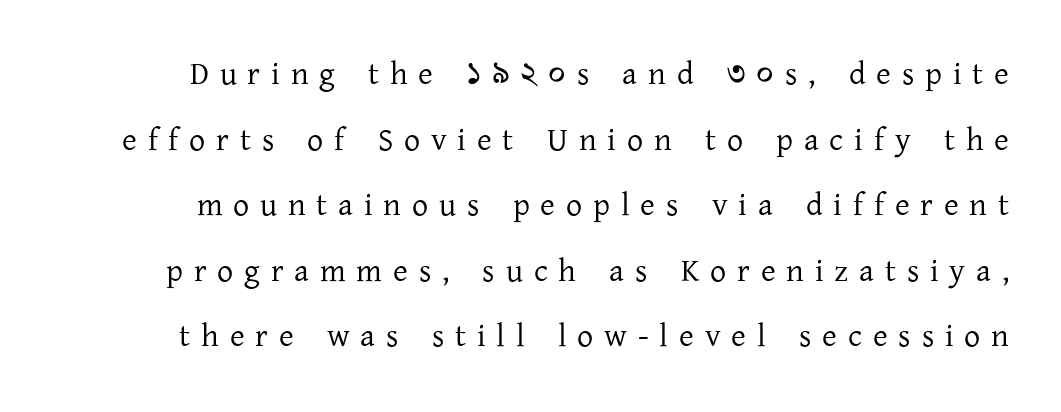
The image shows 32 px regular-weight serif type, upright; set loose line spacing (2.05x), unusually wide letter spacing (+0.34 em), not underlined; low stroke contrast and a medium x-height.
